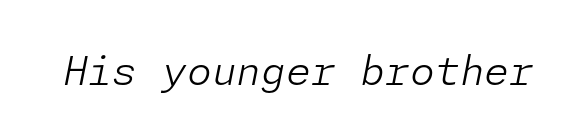
{"italic": "yes", "lean": "right", "slant_degrees": 11, "bold": "no", "weight": "light", "width": "normal", "stroke_contrast": "low", "x_height": "medium", "underline": "no", "letter_spacing": "normal", "letter_spacing_em": 0.0, "glyph_px": 40}
